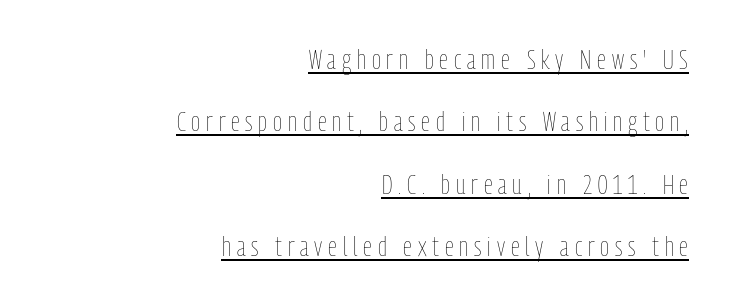
The image shows 28 px thin, condensed type, upright; set right-aligned, loose line spacing (2.23x), unusually wide letter spacing (+0.21 em), underlined; low stroke contrast and a medium x-height.
